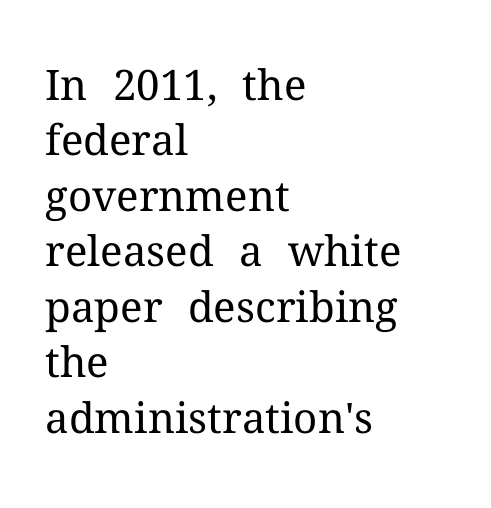
The image shows 42 px regular-weight serif type, upright; set left-aligned, normal line spacing (1.32x), normal letter spacing, not underlined; medium stroke contrast and a medium x-height.
